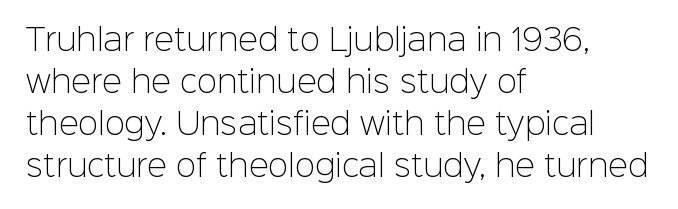
The rendering anchors every line to the left-hand side. The font sits on the lighter half of the weight spectrum, regular included. To sum up the face: it is a sans, with no serifs. Words appear dense and cohesive because spacing is normal. Designer's note — italics off, roman on. The rendering uses natural spacing where letterforms have individual widths.
